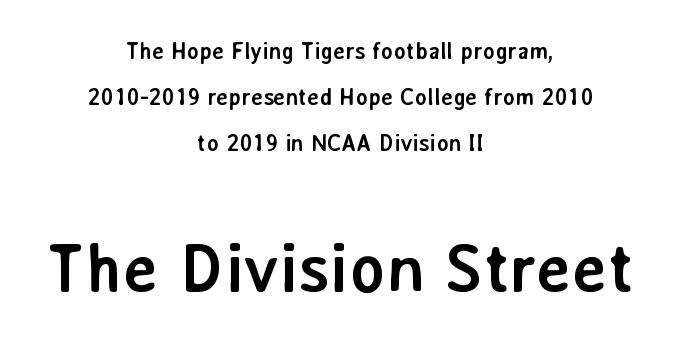
Q: Is the text bold? A: Yes.
Q: Is the text italic (slanted)? A: No, it is upright.
Q: Is the typeface a serif or a sans-serif typeface? A: Sans-serif.
Q: Is the text underlined? A: No.
Q: How is the paragraph aligned? A: Centered.
Q: Is the spacing between letters normal or unusually wide? A: Normal.
Q: Is the spacing between lines tight, normal or loose? A: Loose.
Q: Which block of text is set in a larger size, the first (top) or the second (bottom)? A: The second (bottom) one.
Q: Width (condensed, normal, or wide)? A: Normal.
Q: Stroke contrast? A: Low.
Q: x-height? A: Medium.
Q: Monospaced? A: No.
